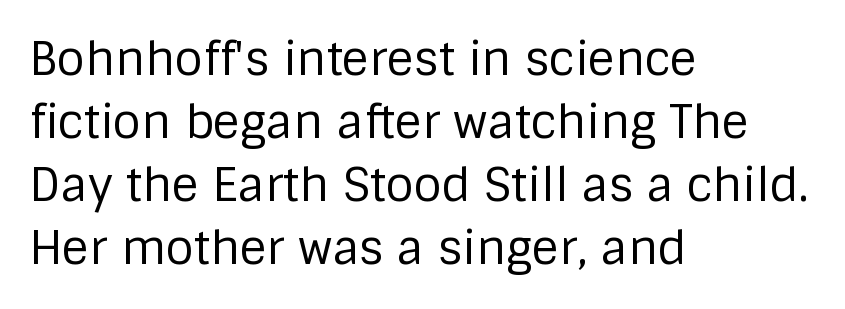
The image shows 46 px regular-weight sans-serif type, upright; set left-aligned, normal line spacing (1.37x), normal letter spacing, not underlined; low stroke contrast and a large x-height.
